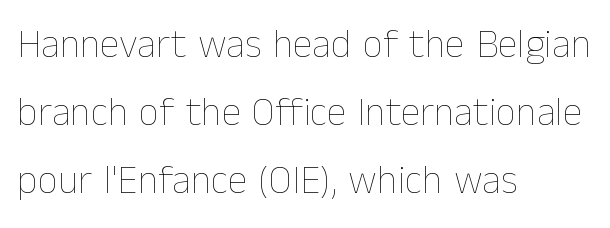
Q: Is the text bold? A: No.
Q: Is the text italic (slanted)? A: No, it is upright.
Q: Is the text underlined? A: No.
Q: How is the paragraph aligned? A: Left-aligned.
Q: Is the spacing between letters normal or unusually wide? A: Normal.
Q: Is the spacing between lines tight, normal or loose? A: Normal.
Q: Width (condensed, normal, or wide)? A: Normal.
Q: Stroke contrast? A: Low.
Q: x-height? A: Medium.
Q: Monospaced? A: No.
